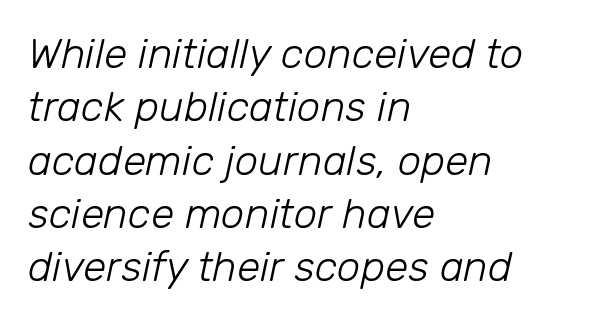
Q: Is the text bold? A: No.
Q: Is the text italic (slanted)? A: Yes, it leans right by about 12 degrees.
Q: Is the text underlined? A: No.
Q: How is the paragraph aligned? A: Left-aligned.
Q: Is the spacing between letters normal or unusually wide? A: Normal.
Q: Is the spacing between lines tight, normal or loose? A: Normal.
Q: Width (condensed, normal, or wide)? A: Normal.
Q: Stroke contrast? A: Low.
Q: x-height? A: Medium.
Q: Monospaced? A: No.
